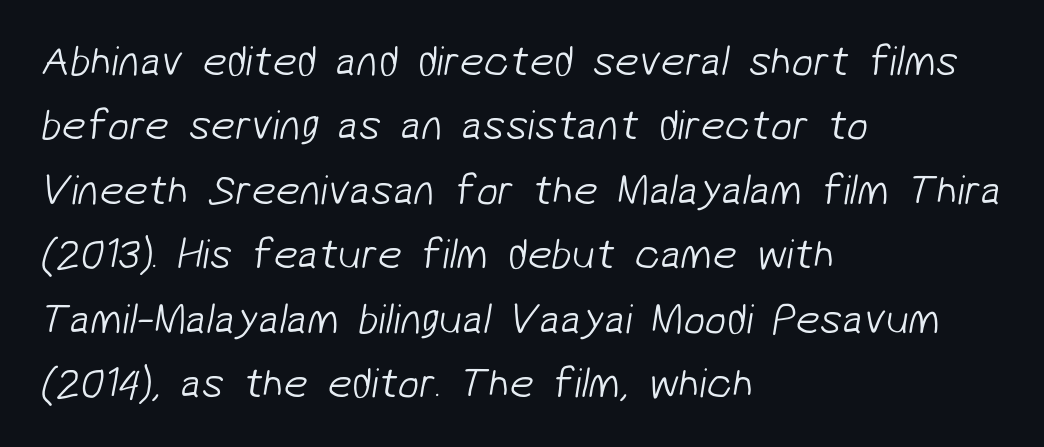
These glyphs show unthickened strokes, regular width or finer. Stroke terminals: plain, sans-serif. Nothing unusual about the tracking: characters are spaced as the font intends. One-word summary of the alignment: left. This sample has the flowing, uneven cadence of proportional lettering. Normally led — the rows are evenly, conventionally spaced.
